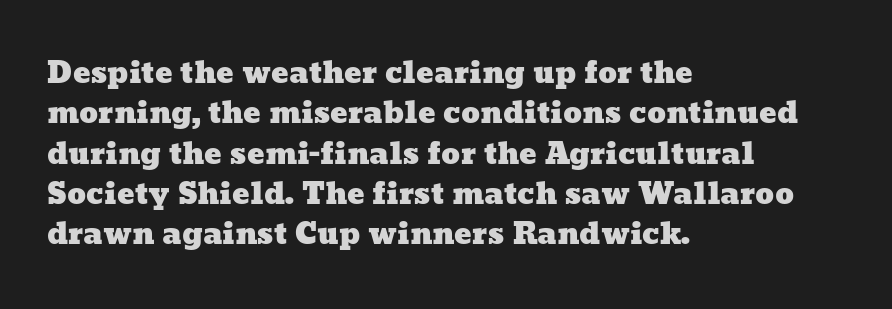
The image shows 29 px wide type; set left-aligned, normal line spacing (1.39x), normal letter spacing, not underlined; low stroke contrast and a medium x-height.
